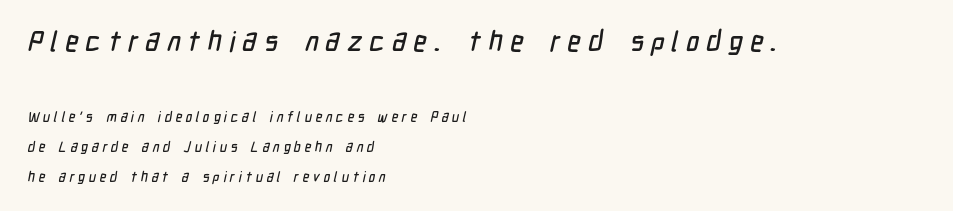
Q: Is the typeface a serif or a sans-serif typeface? A: Sans-serif.
Q: Is the text underlined? A: No.
Q: How is the paragraph aligned? A: Left-aligned.
Q: Is the spacing between letters normal or unusually wide? A: Unusually wide.
Q: Is the spacing between lines tight, normal or loose? A: Loose.
Q: Which block of text is set in a larger size, the first (top) or the second (bottom)? A: The first (top) one.
Q: Width (condensed, normal, or wide)? A: Condensed.
Q: Stroke contrast? A: Low.
Q: x-height? A: Medium.
Q: Monospaced? A: No.
